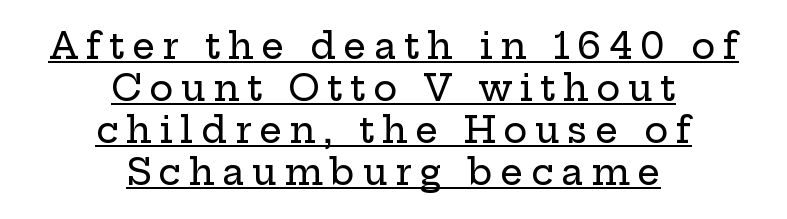
{"serif": "yes", "italic": "no", "width": "wide", "stroke_contrast": "low", "x_height": "medium", "monospaced": "no", "underline": "yes", "align": "center", "line_spacing_ratio": 1.17, "letter_spacing": "wide", "letter_spacing_em": 0.21, "glyph_px": 36}
